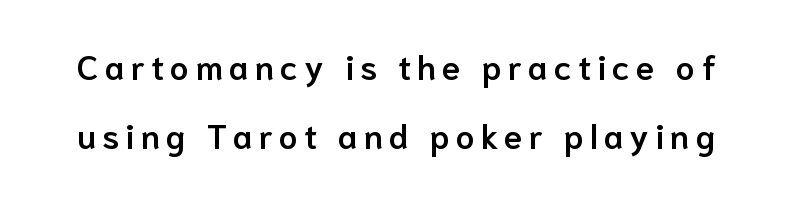
The image shows 34 px semibold sans-serif type, upright; set loose line spacing (2.03x), not underlined; low stroke contrast and a medium x-height.
